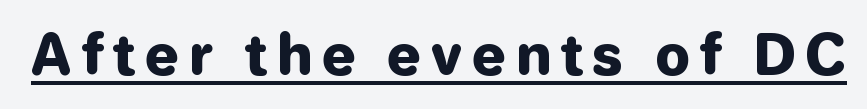
The image shows 55 px heavy sans-serif type, upright; set underlined; low stroke contrast and a medium x-height.
